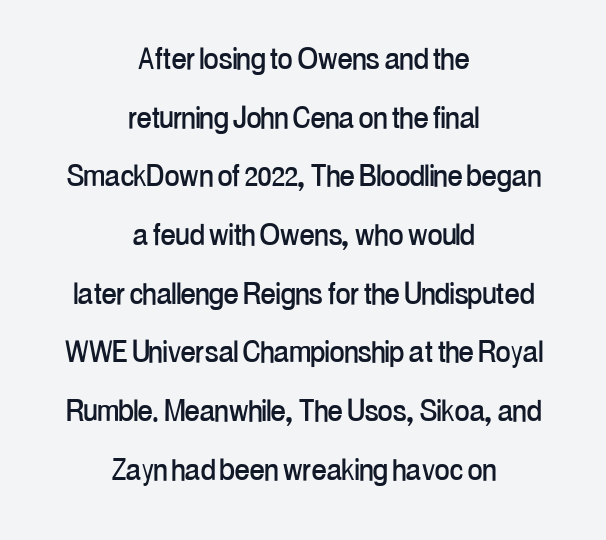
{"serif": "no", "italic": "no", "width": "condensed", "stroke_contrast": "low", "x_height": "medium", "monospaced": "no", "underline": "no", "align": "center", "line_spacing": "normal", "line_spacing_ratio": 1.63, "letter_spacing": "normal", "letter_spacing_em": 0.0, "glyph_px": 36}
